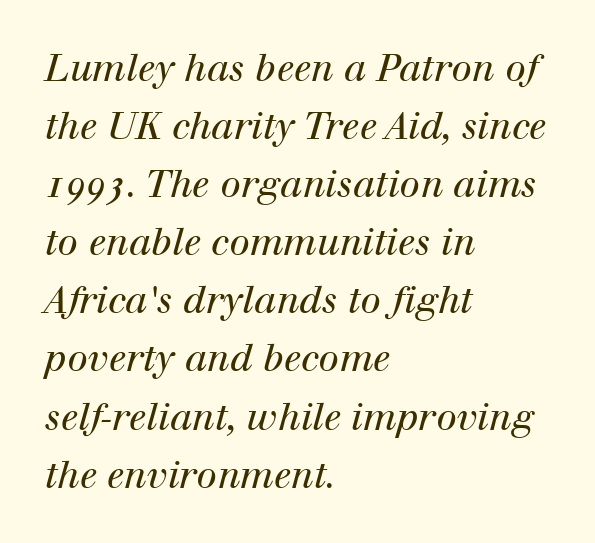
{"serif": "yes", "italic": "yes", "lean": "right", "slant_degrees": 12, "bold": "no", "weight": "regular", "width": "normal", "stroke_contrast": "high", "x_height": "medium", "monospaced": "no", "underline": "no", "align": "left", "line_spacing": "normal", "line_spacing_ratio": 1.57, "letter_spacing": "normal", "letter_spacing_em": 0.0, "glyph_px": 37}
